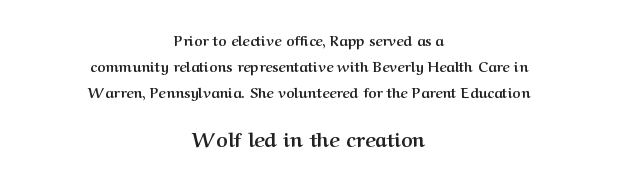
{"italic": "no", "bold": "yes", "underline": "no", "align": "center", "line_spacing_ratio": 1.85, "letter_spacing": "normal", "letter_spacing_em": 0.0, "larger_block": "second", "size_ratio": 1.43, "glyph_px": 20}
